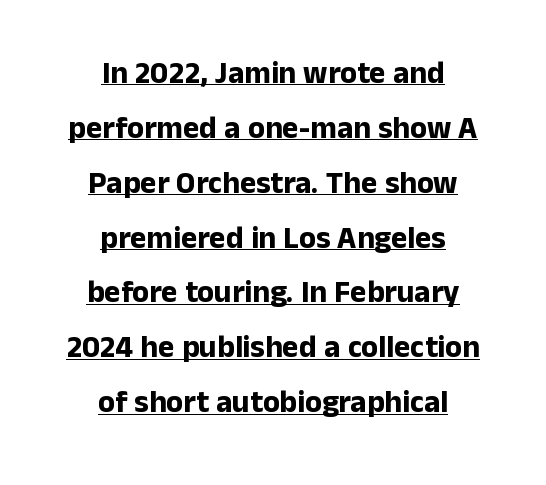
This sample is center-justified, so both line endings float freely. This rendering leaves character spacing at its baseline value. A dark, heavy texture on the line: the type is bold. Varying glyph widths throughout — classic text-font behaviour. This is roman type, the default non-slanted kind. Somebody hit Ctrl+U on this one — the words are underlined.
